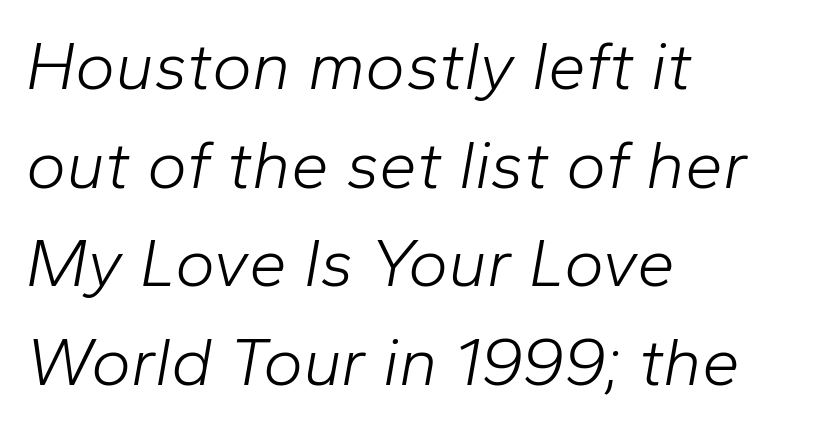
{"italic": "yes", "lean": "right", "slant_degrees": 10, "bold": "no", "weight": "light", "width": "normal", "stroke_contrast": "low", "x_height": "medium", "monospaced": "no", "underline": "no", "align": "left", "line_spacing": "normal", "line_spacing_ratio": 1.45, "letter_spacing": "normal", "letter_spacing_em": 0.0, "glyph_px": 68}
